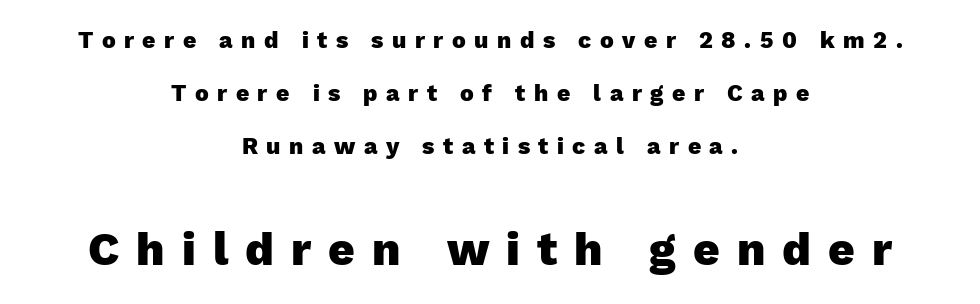
The image shows 46 px heavy sans-serif type, upright; set centered, loose line spacing (2.31x), unusually wide letter spacing (+0.37 em), not underlined; the second (bottom) block is 2.0x larger; low stroke contrast and a medium x-height.
